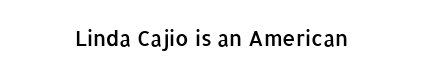
Q: Is the text bold? A: Semi-bold.
Q: Is the text italic (slanted)? A: No, it is upright.
Q: Is the text underlined? A: No.
Q: Is the spacing between letters normal or unusually wide? A: Normal.
